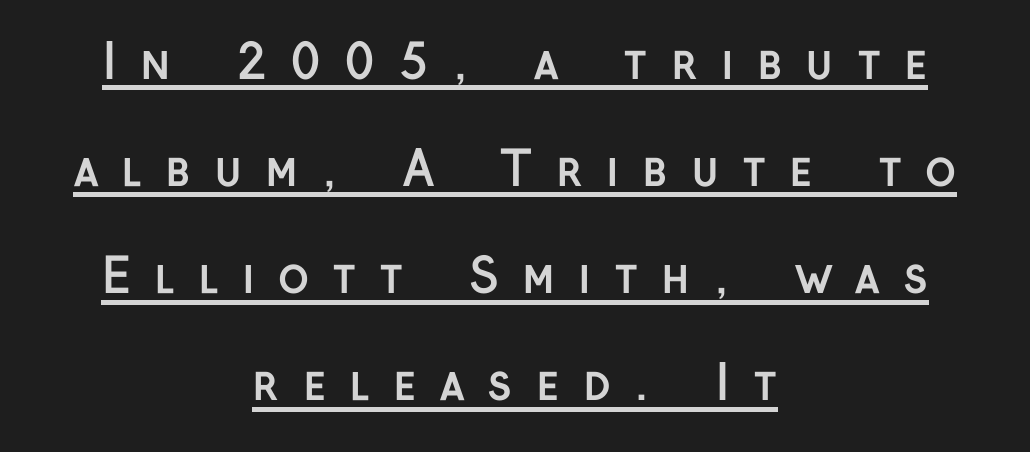
The image shows 47 px semibold sans-serif type, upright; set centered, loose line spacing (2.28x), unusually wide letter spacing (+0.49 em), underlined; low stroke contrast and a medium x-height.
